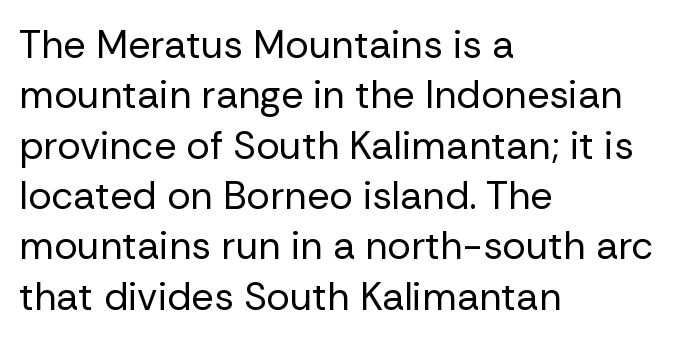
The image shows 39 px regular-weight sans-serif type, upright; set left-aligned, normal line spacing (1.29x), normal letter spacing, not underlined; low stroke contrast and a medium x-height.
